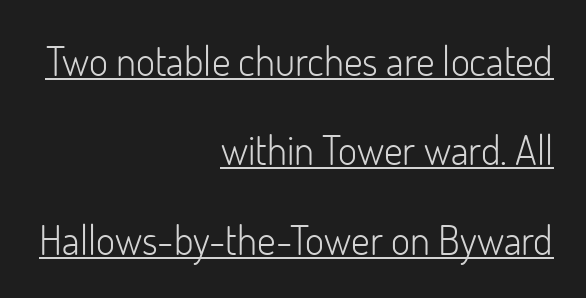
{"serif": "no", "italic": "no", "bold": "no", "weight": "light", "width": "normal", "stroke_contrast": "low", "x_height": "small", "monospaced": "no", "underline": "yes", "align": "right", "line_spacing": "loose", "line_spacing_ratio": 2.18, "letter_spacing": "normal", "letter_spacing_em": 0.0, "glyph_px": 41}
